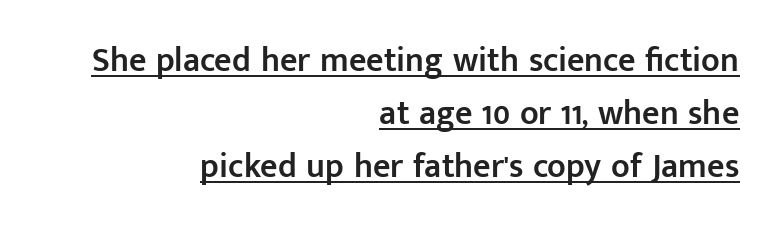
Q: Is the text bold? A: Semi-bold.
Q: Is the text italic (slanted)? A: No, it is upright.
Q: Is the typeface a serif or a sans-serif typeface? A: Sans-serif.
Q: Is the text underlined? A: Yes.
Q: How is the paragraph aligned? A: Right-aligned.
Q: Is the spacing between letters normal or unusually wide? A: Normal.
Q: Is the spacing between lines tight, normal or loose? A: Normal.
Q: Width (condensed, normal, or wide)? A: Normal.
Q: Stroke contrast? A: Low.
Q: x-height? A: Medium.
Q: Monospaced? A: No.
